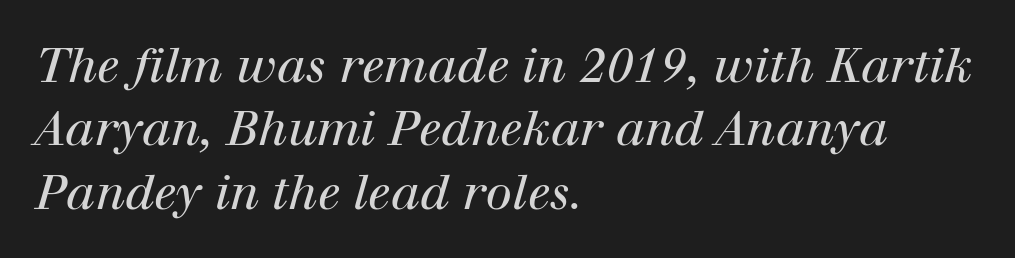
Small tapered or slab feet sit at the stroke ends, so this counts as serif. The letters sit at their default tracking, neither squeezed nor spread. Left-aligned paragraph, ragged on the right. The font is comparable to plain body text, perhaps lighter.
